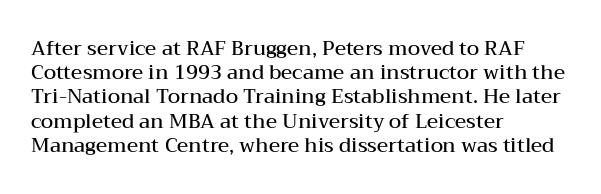
Q: Is the text bold? A: Semi-bold.
Q: Is the text italic (slanted)? A: No, it is upright.
Q: Is the text underlined? A: No.
Q: How is the paragraph aligned? A: Left-aligned.
Q: Is the spacing between letters normal or unusually wide? A: Normal.
